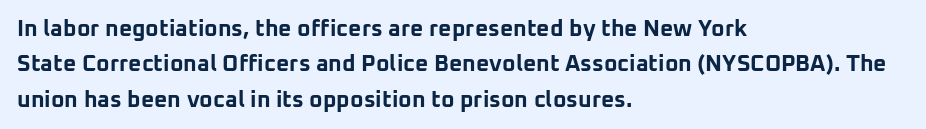
The strip under each line holds only bare page. The designer left line spacing at the default. Typeset ragged right — the left edge is the straight one. Heavy-handed strokes throughout: this text is bold.
